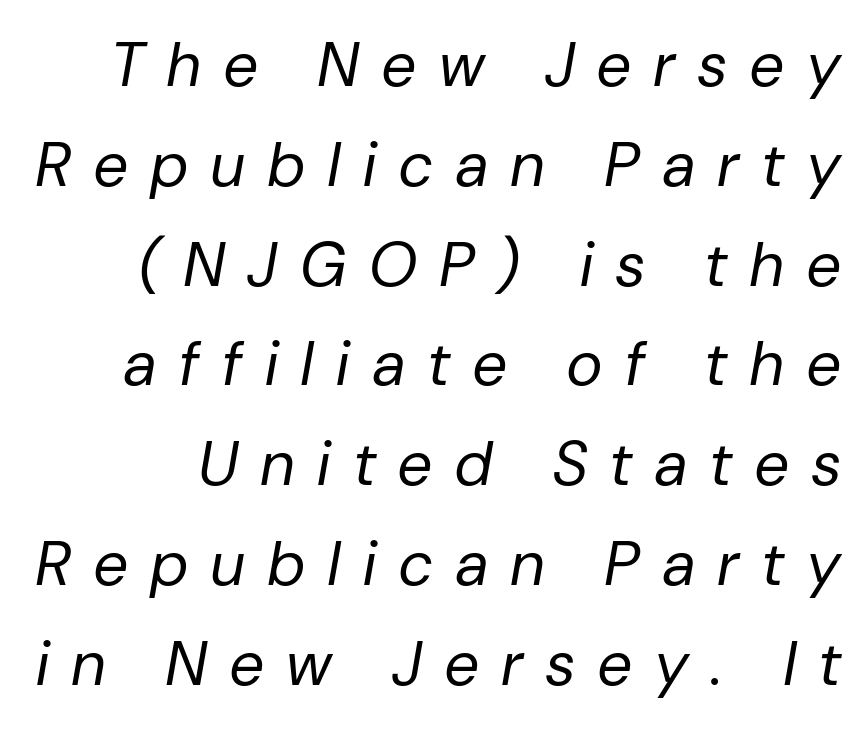
Q: Is the text bold? A: No.
Q: Is the text italic (slanted)? A: Yes, it leans right by about 10 degrees.
Q: Is the text underlined? A: No.
Q: Is the spacing between letters normal or unusually wide? A: Unusually wide.
Q: Is the spacing between lines tight, normal or loose? A: Normal.
Q: Width (condensed, normal, or wide)? A: Normal.
Q: Stroke contrast? A: Low.
Q: x-height? A: Medium.
Q: Monospaced? A: No.
